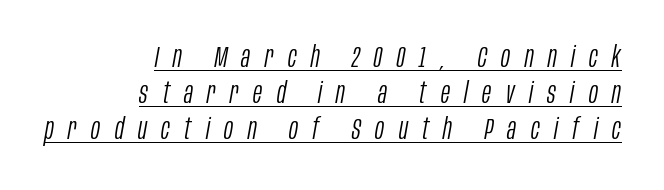
Q: Is the text bold? A: No.
Q: Is the text italic (slanted)? A: Yes, it leans right by about 10 degrees.
Q: Is the text underlined? A: Yes.
Q: How is the paragraph aligned? A: Right-aligned.
Q: Is the spacing between letters normal or unusually wide? A: Unusually wide.
Q: Width (condensed, normal, or wide)? A: Condensed.
Q: Stroke contrast? A: Low.
Q: x-height? A: Large.
Q: Monospaced? A: No.
